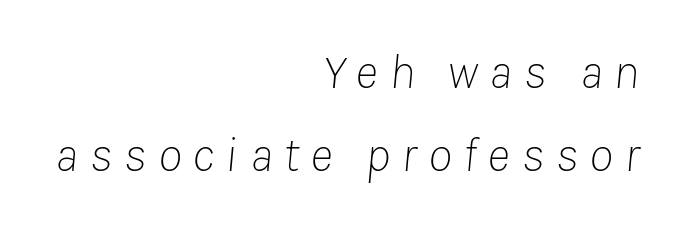
Q: Is the text bold? A: No.
Q: Is the text italic (slanted)? A: Yes, it leans right by about 8 degrees.
Q: Is the text underlined? A: No.
Q: How is the paragraph aligned? A: Right-aligned.
Q: Is the spacing between letters normal or unusually wide? A: Unusually wide.
Q: Is the spacing between lines tight, normal or loose? A: Normal.
Q: Width (condensed, normal, or wide)? A: Normal.
Q: Stroke contrast? A: Low.
Q: x-height? A: Medium.
Q: Monospaced? A: No.
